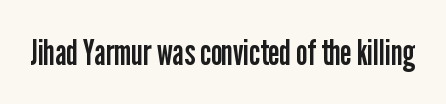
What kind of face is this? One without serifs — a sans. Type without underlining. Unlike italic type, these characters show no tilt at all. Here the glyphs are tracked normally, forming tight word shapes. On a weight scale, this lands at 450 or below. The letters advance in unequal steps, a hallmark of proportional type.
